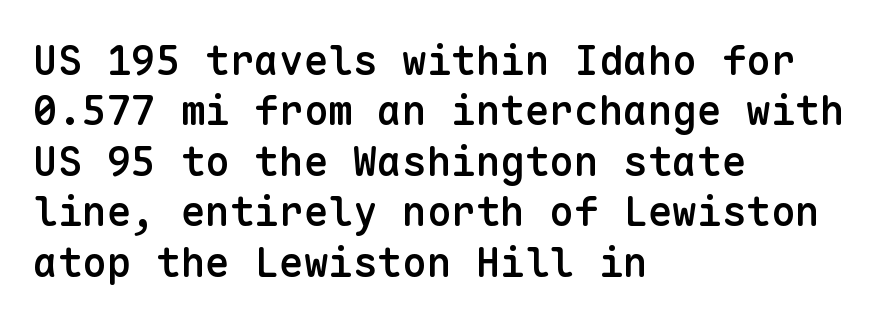
The image shows 41 px semibold sans-serif type, upright, monospaced; set left-aligned, line spacing 1.23x, normal letter spacing, not underlined; low stroke contrast and a medium x-height.
